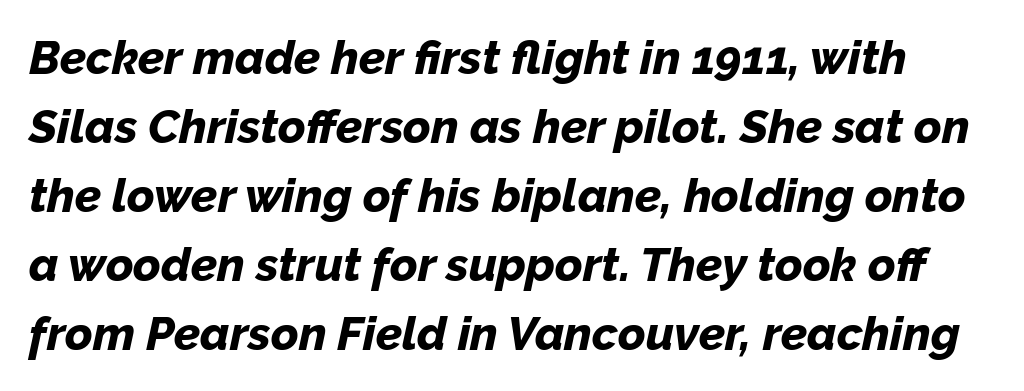
Baseline-to-baseline distance is the conventional proportion of letter height. You can tell it's italic because the verticals aren't actually vertical. The face used here is proportionally spaced, like ordinary book or web type. These lines keep a tight, regular rhythm from letter to letter. Every letter is thick-stroked: bold, no question. Quick note: underline off.
